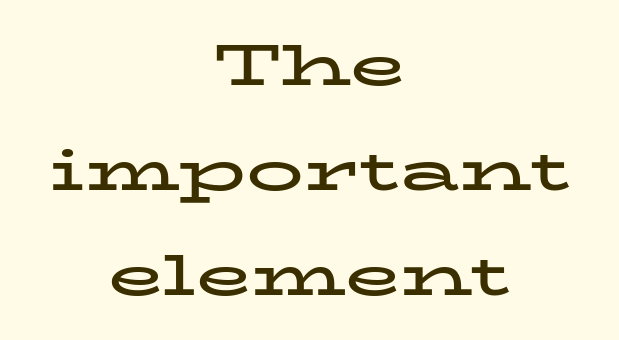
Q: Is the text bold? A: Yes.
Q: Is the text italic (slanted)? A: No, it is upright.
Q: Is the typeface a serif or a sans-serif typeface? A: Serif.
Q: Is the text underlined? A: No.
Q: How is the paragraph aligned? A: Centered.
Q: Is the spacing between letters normal or unusually wide? A: Normal.
Q: Width (condensed, normal, or wide)? A: Wide.
Q: Stroke contrast? A: Low.
Q: x-height? A: Medium.
Q: Monospaced? A: No.
